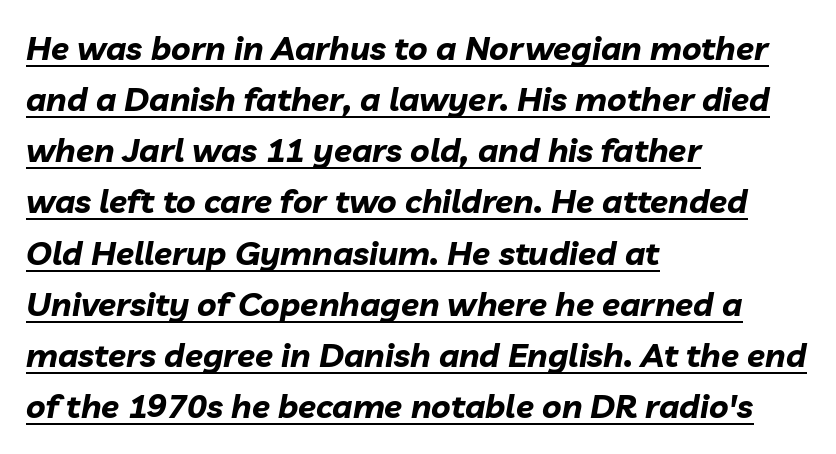
Q: Is the text bold? A: Yes.
Q: Is the text italic (slanted)? A: Yes, it leans right by about 10 degrees.
Q: Is the text underlined? A: Yes.
Q: How is the paragraph aligned? A: Left-aligned.
Q: Is the spacing between letters normal or unusually wide? A: Normal.
Q: Is the spacing between lines tight, normal or loose? A: Normal.
Q: Width (condensed, normal, or wide)? A: Normal.
Q: Stroke contrast? A: Low.
Q: x-height? A: Medium.
Q: Monospaced? A: No.
